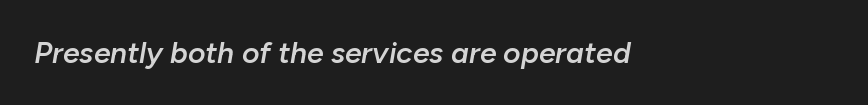
{"italic": "yes", "lean": "right", "slant_degrees": 10, "bold": "semi", "weight": "semibold", "width": "normal", "stroke_contrast": "low", "x_height": "medium", "monospaced": "no", "underline": "no", "align": "left", "letter_spacing": "normal", "letter_spacing_em": 0.0, "glyph_px": 30}
